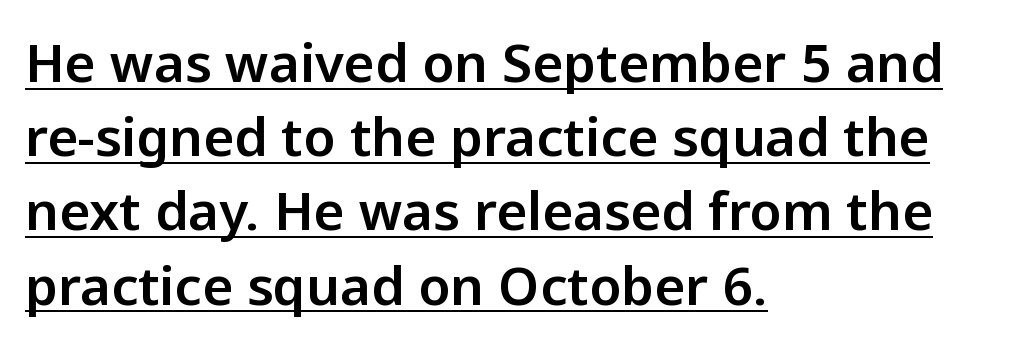
The image shows 53 px sans-serif type, upright; set left-aligned, normal line spacing (1.4x), normal letter spacing, underlined; low stroke contrast and a medium x-height.
